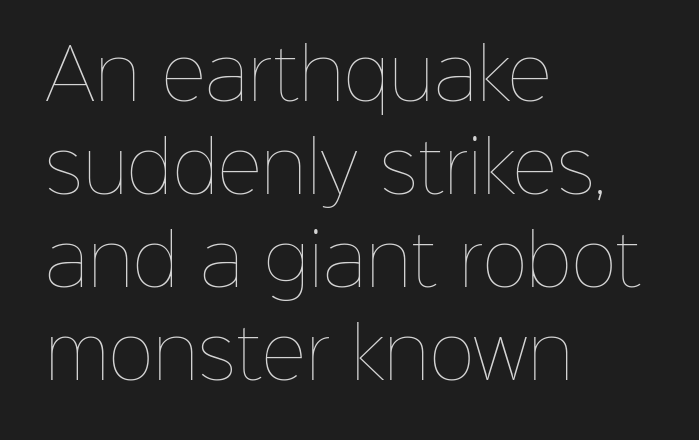
The image shows 69 px thin type, upright; set left-aligned, normal line spacing (1.35x), normal letter spacing, not underlined; low stroke contrast and a medium x-height.
